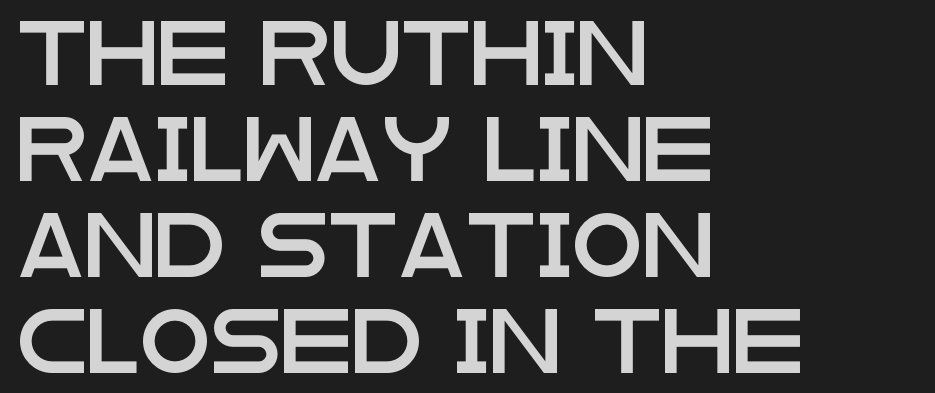
The image shows 64 px wide sans-serif type, upright; set left-aligned, normal line spacing (1.5x), normal letter spacing, not underlined; low stroke contrast and a large x-height.
